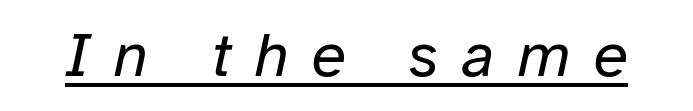
The image shows 63 px regular-weight type, italic (leaning right); set unusually wide letter spacing (+0.36 em), underlined; low stroke contrast and a medium x-height.
